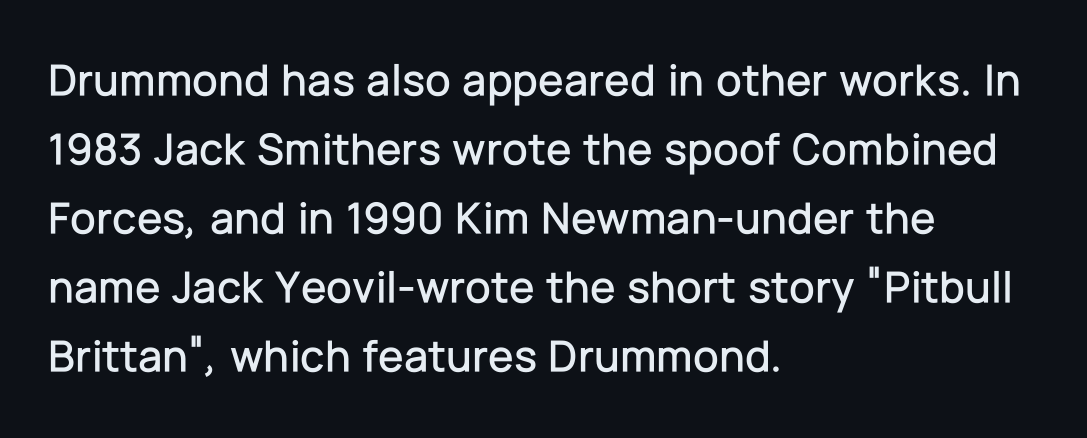
The image shows 46 px sans-serif type, upright; set left-aligned, normal line spacing (1.5x), normal letter spacing, not underlined; low stroke contrast and a medium x-height.
